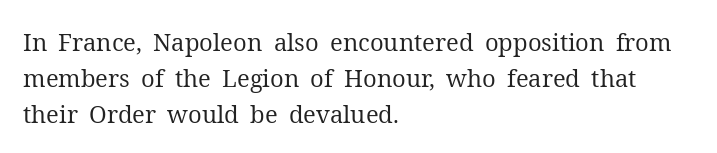
The image shows 24 px text type, upright; set left-aligned, normal line spacing (1.49x), normal letter spacing, not underlined.
